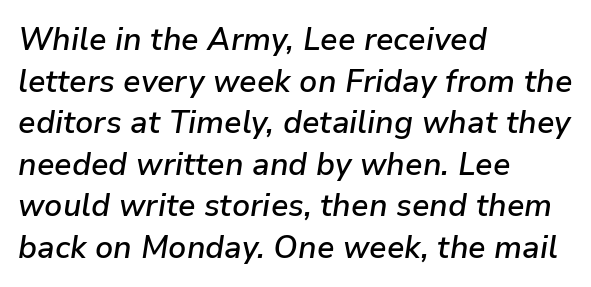
Q: Is the text bold? A: Semi-bold.
Q: Is the text italic (slanted)? A: Yes, it leans right by about 9 degrees.
Q: Is the text underlined? A: No.
Q: How is the paragraph aligned? A: Left-aligned.
Q: Is the spacing between letters normal or unusually wide? A: Normal.
Q: Is the spacing between lines tight, normal or loose? A: Normal.
Q: Width (condensed, normal, or wide)? A: Normal.
Q: Stroke contrast? A: Low.
Q: x-height? A: Medium.
Q: Monospaced? A: No.
